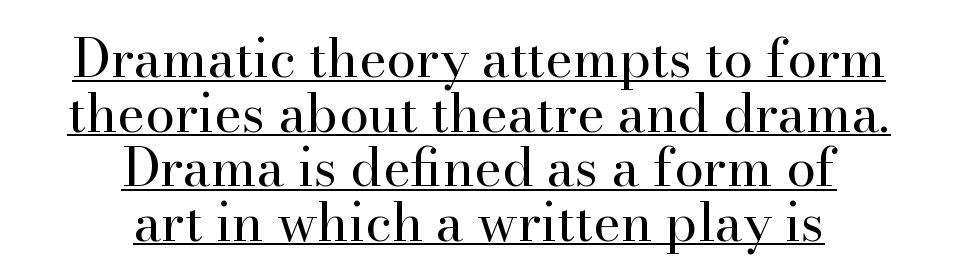
{"serif": "yes", "italic": "no", "bold": "no", "weight": "regular", "width": "normal", "stroke_contrast": "high", "x_height": "small", "monospaced": "no", "underline": "yes", "align": "center", "line_spacing": "tight", "line_spacing_ratio": 1.03, "letter_spacing": "normal", "letter_spacing_em": 0.0, "glyph_px": 53}
